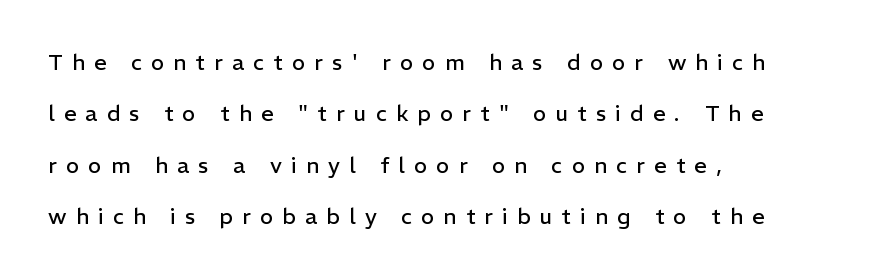
The image shows 22 px text type, upright; set left-aligned, loose line spacing (2.33x), unusually wide letter spacing (+0.42 em), not underlined.
